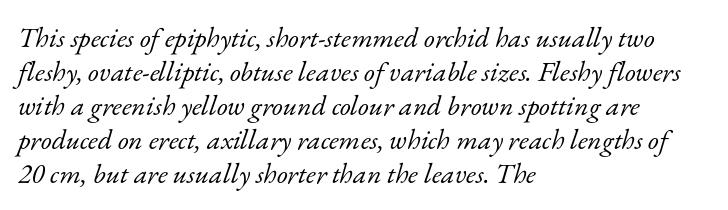
{"serif": "yes", "italic": "yes", "lean": "right", "slant_degrees": 17, "bold": "no", "weight": "light", "width": "normal", "stroke_contrast": "low", "x_height": "small", "monospaced": "no", "underline": "no", "align": "left", "line_spacing_ratio": 1.21, "letter_spacing": "normal", "letter_spacing_em": 0.0, "glyph_px": 28}
